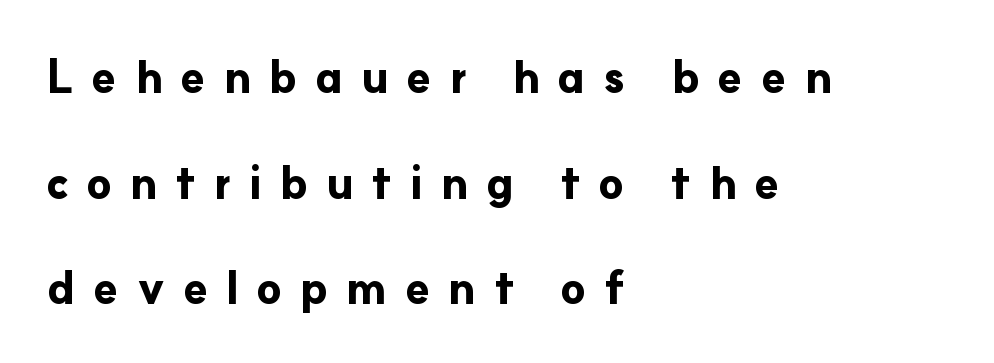
The image shows 45 px bold sans-serif type, upright; set left-aligned, loose line spacing (2.35x), unusually wide letter spacing (+0.39 em), not underlined; low stroke contrast and a small x-height.
